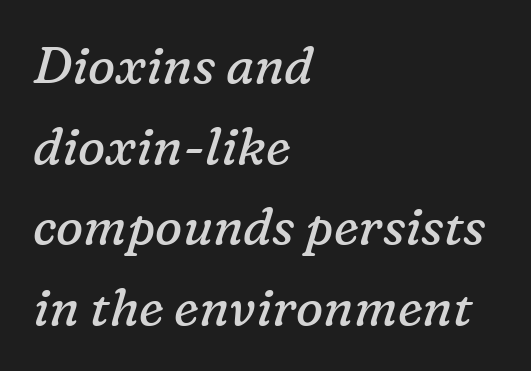
The image shows 51 px regular-weight serif type, italic (leaning right); set left-aligned, normal line spacing (1.58x), normal letter spacing, not underlined; low stroke contrast and a medium x-height.
